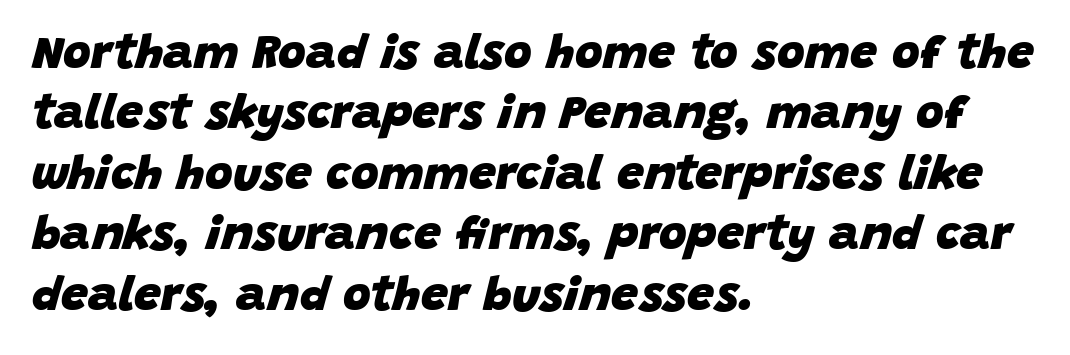
Look at the tracking — it's just the regular setting, nothing added. The typesetting leans heavy: a genuine bold. The lines sit at an ordinary, default distance from one another. Reading down the block, your eye returns to a fixed left position each line. Yep, that's italic — everything's leaning.
